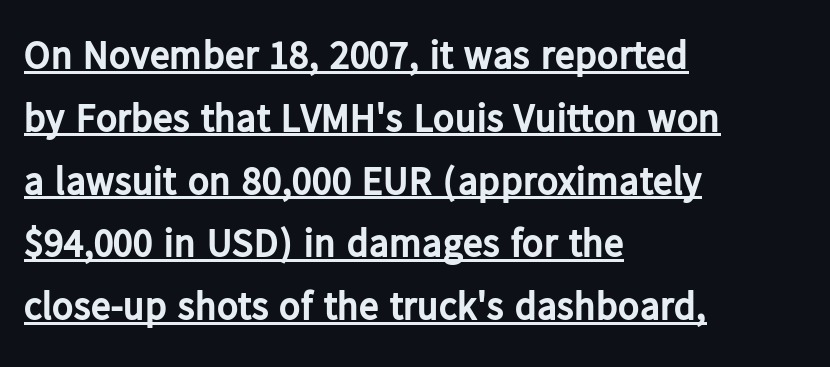
The image shows 40 px bold sans-serif type, upright; set left-aligned, normal line spacing (1.57x), normal letter spacing, underlined; low stroke contrast and a medium x-height.
